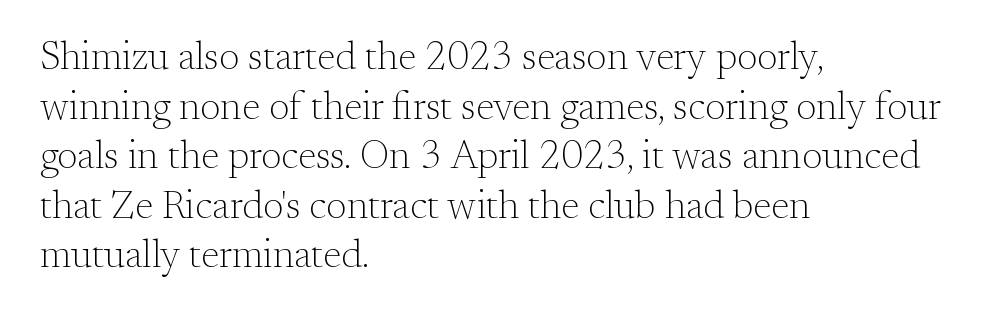
Q: Is the text bold? A: No.
Q: Is the text italic (slanted)? A: No, it is upright.
Q: Is the typeface a serif or a sans-serif typeface? A: Serif.
Q: Is the text underlined? A: No.
Q: How is the paragraph aligned? A: Left-aligned.
Q: Is the spacing between letters normal or unusually wide? A: Normal.
Q: Is the spacing between lines tight, normal or loose? A: Normal.
Q: Width (condensed, normal, or wide)? A: Normal.
Q: Stroke contrast? A: Medium.
Q: x-height? A: Small.
Q: Monospaced? A: No.
